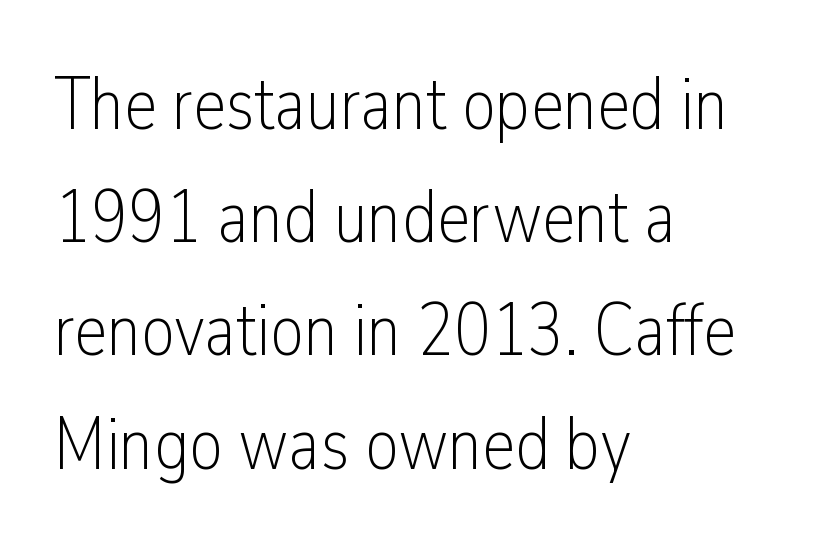
The image shows 74 px light, condensed sans-serif type, upright; set left-aligned, normal line spacing (1.53x), normal letter spacing, not underlined; low stroke contrast and a medium x-height.
